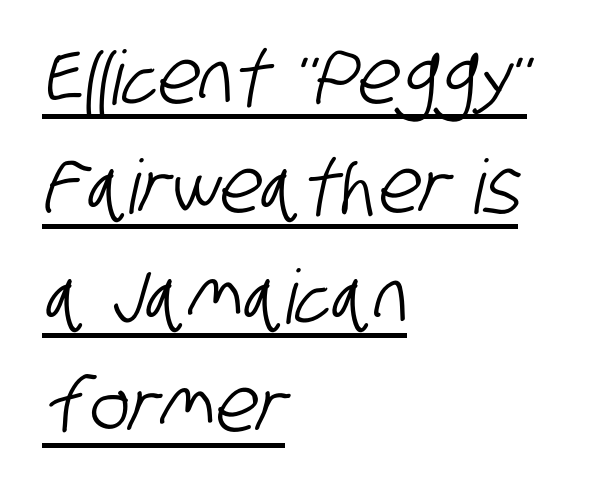
{"serif": "no", "width": "condensed", "stroke_contrast": "low", "x_height": "large", "monospaced": "no", "underline": "yes", "align": "left", "line_spacing": "normal", "line_spacing_ratio": 1.46, "letter_spacing": "normal", "letter_spacing_em": 0.0, "glyph_px": 75}
